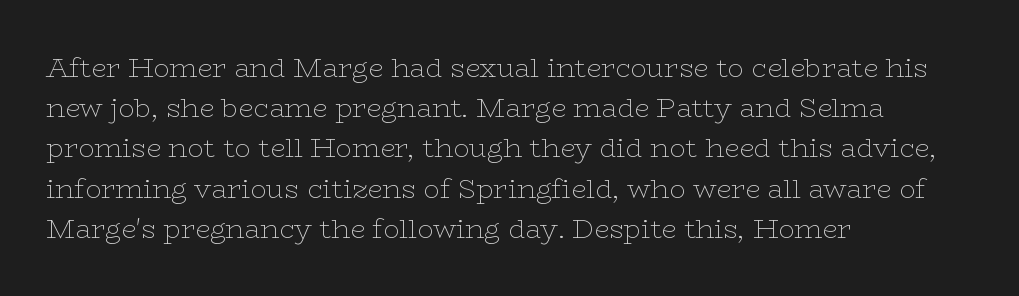
The paragraph shown leans on its left margin. Has an underline been added? It has not. The font's upright variant was chosen for this text. The cut favours lightness, reaching ordinary text weight at its darkest.
